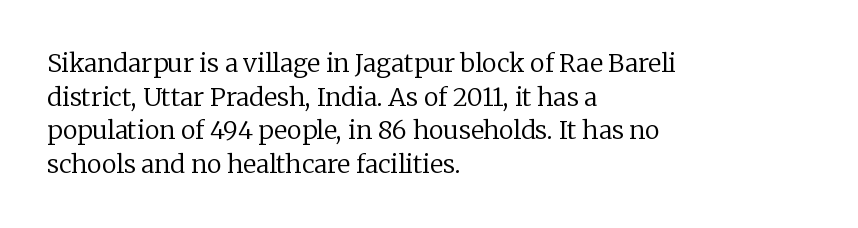
Honestly, there is no underline to notice here at all. When letters stand straight like this, we call the style roman or upright. The passage shown stacks its lines at a standard gap. Horizontal alignment here is leftward, the default for most running prose. Ink coverage per letter is moderate at most.
